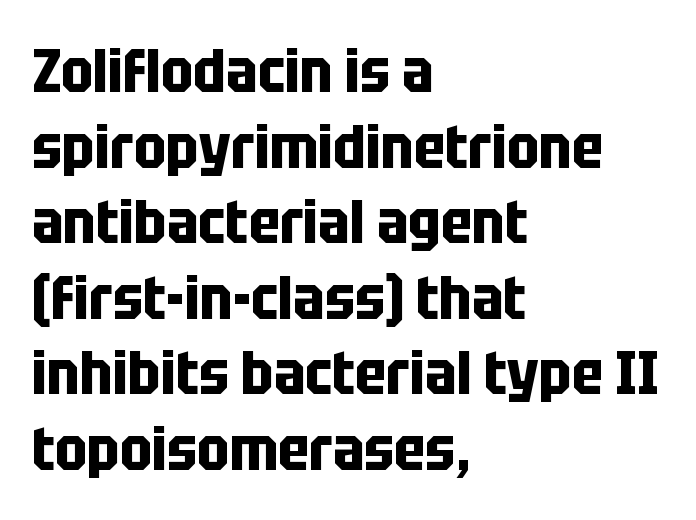
{"serif": "no", "italic": "no", "bold": "yes", "weight": "bold", "width": "condensed", "stroke_contrast": "low", "x_height": "large", "monospaced": "no", "underline": "no", "align": "left", "line_spacing": "normal", "line_spacing_ratio": 1.26, "letter_spacing": "normal", "letter_spacing_em": 0.0, "glyph_px": 60}
